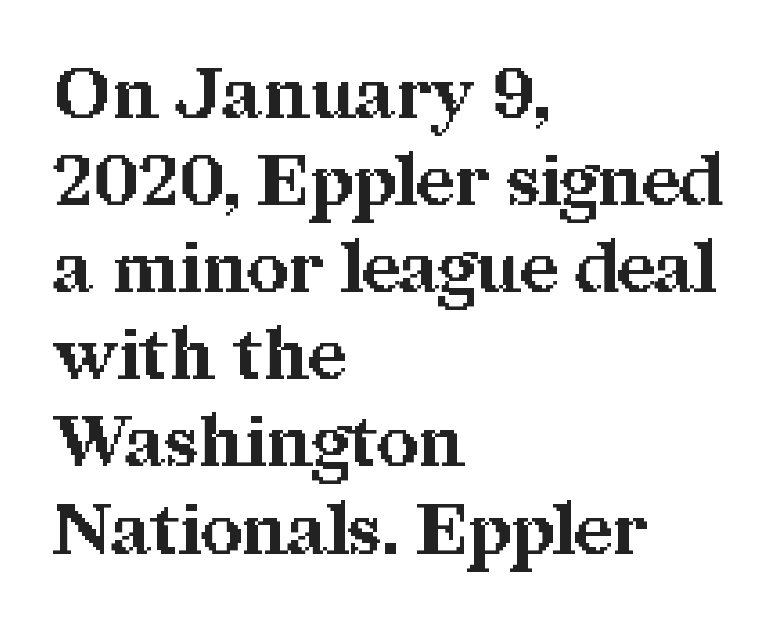
Observe the ordinary spacing: letters are neighbours, not strangers. Emphasis by weight is at full strength: bold. Designer's note — italics off, roman on. The lines in this sample share a left origin and differ only in where they stop.
